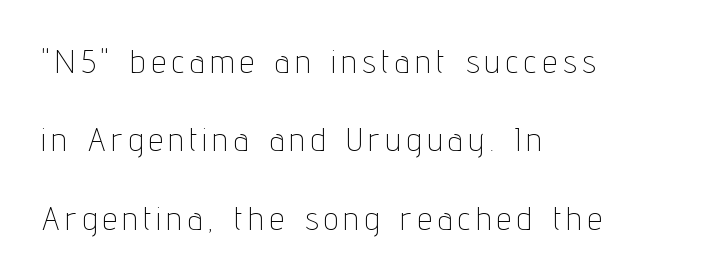
Widely set lines give the paragraph a tall, airy silhouette. A sans-serif font was chosen for this passage. Counters stay open thanks to moderate or lighter strokes. A bare baseline throughout the passage. The paragraph has a hard left edge and a soft right edge. Letter spacing: wide.
